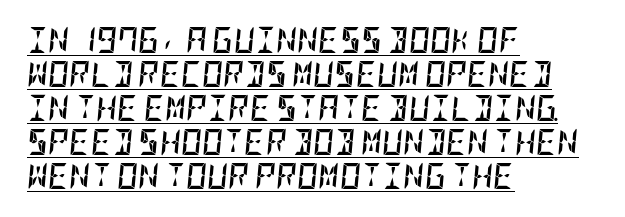
Baseline-to-baseline distance is the conventional proportion of letter height. Bold? Absolutely — the strokes are thick and heavy. This is underlined copy, the kind a proofreader might mark for attention. Between one letter and the next there's only the usual sliver of space. Designer's note — italics engaged. A classic flush-left, rag-right setting is used for this passage.
